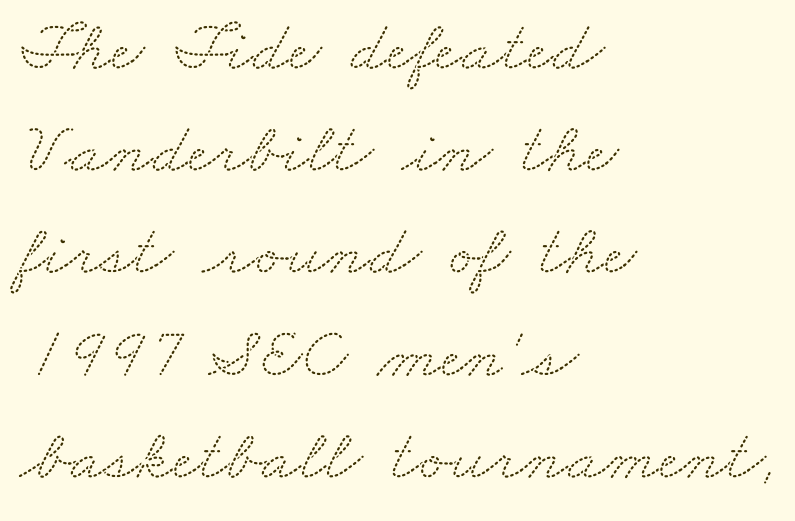
Q: Is the typeface a serif or a sans-serif typeface? A: Serif.
Q: Is the text underlined? A: No.
Q: How is the paragraph aligned? A: Left-aligned.
Q: Is the spacing between letters normal or unusually wide? A: Normal.
Q: Is the spacing between lines tight, normal or loose? A: Normal.
Q: Width (condensed, normal, or wide)? A: Wide.
Q: Stroke contrast? A: Medium.
Q: x-height? A: Small.
Q: Monospaced? A: No.
